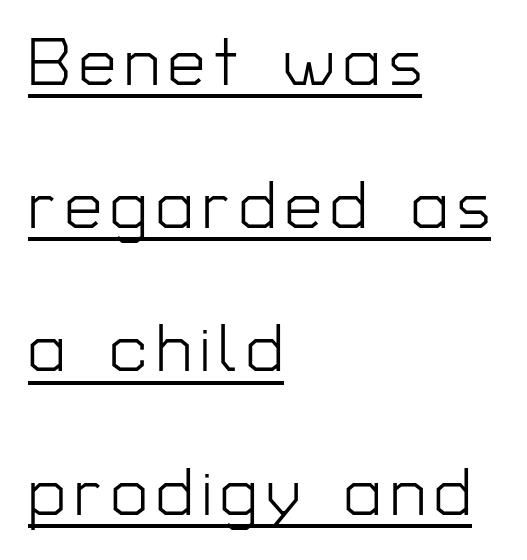
The image shows 66 px light sans-serif type, upright; set left-aligned, loose line spacing (2.17x), underlined; low stroke contrast and a medium x-height.
